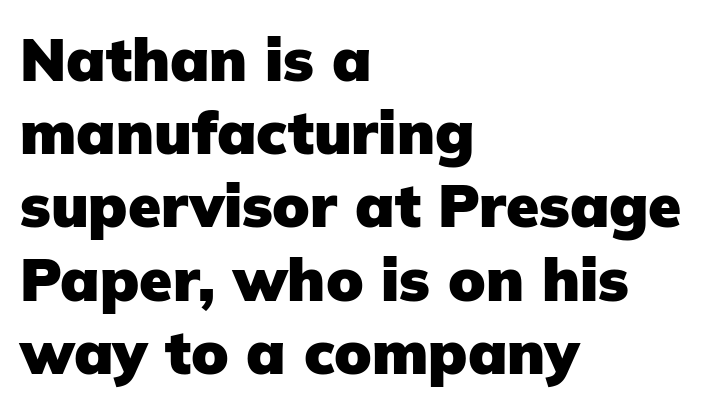
The image shows 60 px heavy sans-serif type, upright; set left-aligned, line spacing 1.22x, normal letter spacing, not underlined; low stroke contrast and a medium x-height.
